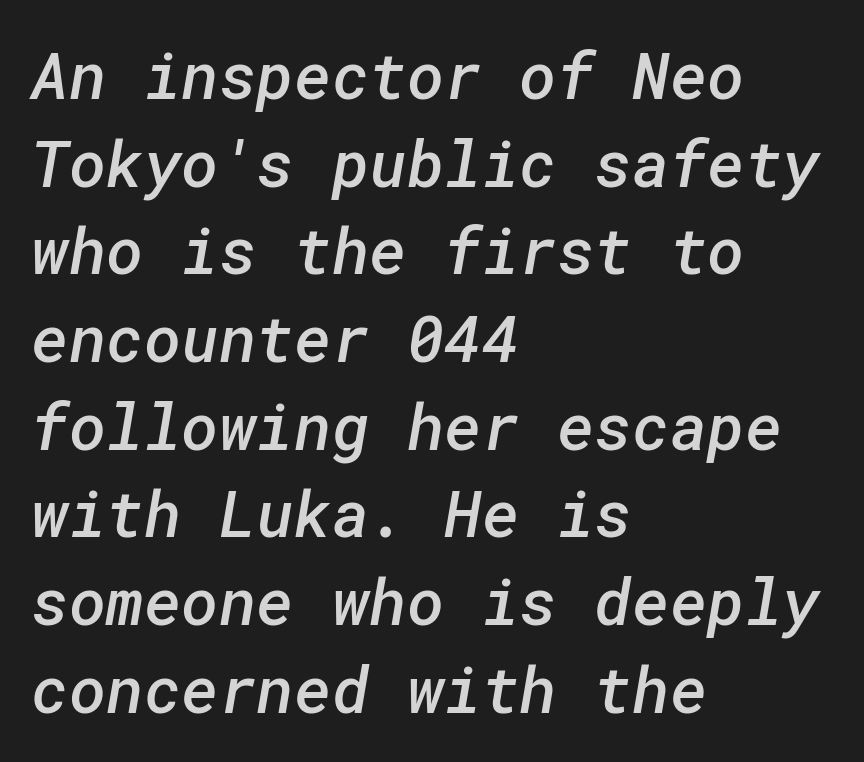
Q: Is the text bold? A: Semi-bold.
Q: Is the typeface a serif or a sans-serif typeface? A: Sans-serif.
Q: Is the text underlined? A: No.
Q: How is the paragraph aligned? A: Left-aligned.
Q: Is the spacing between letters normal or unusually wide? A: Normal.
Q: Is the spacing between lines tight, normal or loose? A: Normal.
Q: Width (condensed, normal, or wide)? A: Normal.
Q: Stroke contrast? A: Low.
Q: x-height? A: Medium.
